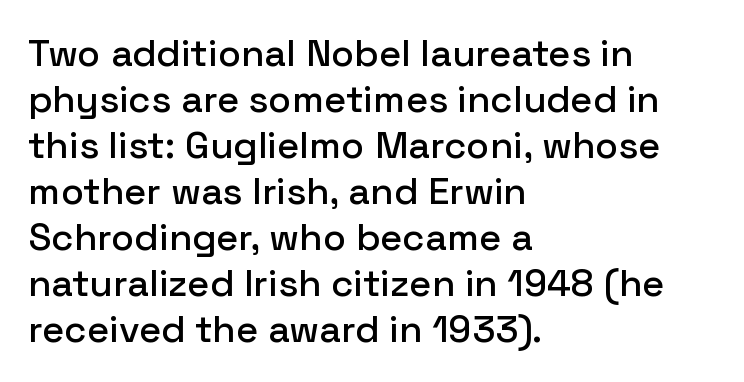
Q: Is the text italic (slanted)? A: No, it is upright.
Q: Is the typeface a serif or a sans-serif typeface? A: Sans-serif.
Q: Is the text underlined? A: No.
Q: How is the paragraph aligned? A: Left-aligned.
Q: Is the spacing between letters normal or unusually wide? A: Normal.
Q: Width (condensed, normal, or wide)? A: Normal.
Q: Stroke contrast? A: Low.
Q: x-height? A: Medium.
Q: Monospaced? A: No.
